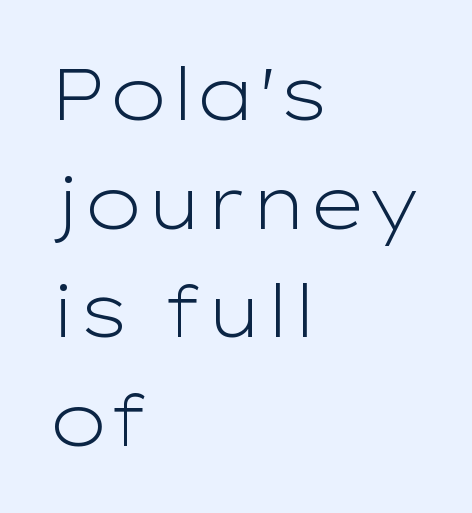
{"serif": "no", "italic": "no", "bold": "no", "weight": "light", "width": "wide", "stroke_contrast": "low", "x_height": "medium", "monospaced": "no", "underline": "no", "align": "left", "line_spacing": "normal", "line_spacing_ratio": 1.51, "letter_spacing": "normal", "letter_spacing_em": 0.0, "glyph_px": 72}
